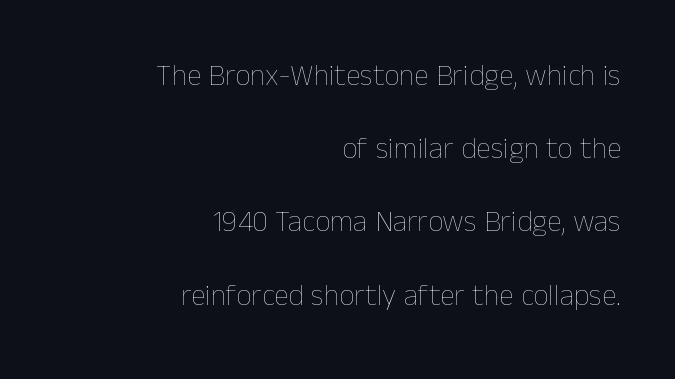
Honestly, there is no underline to notice here at all. Spacing verdict: proportional, widths tailored to each character. The lines are quadded right. The rendering keeps characters at their native spacing. Quick note: interline space is abundant. Ordinary non-slanted type is in use.
